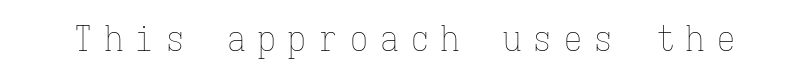
The image shows 36 px thin, condensed type, upright, monospaced; set unusually wide letter spacing (+0.35 em), not underlined; low stroke contrast and a medium x-height.
